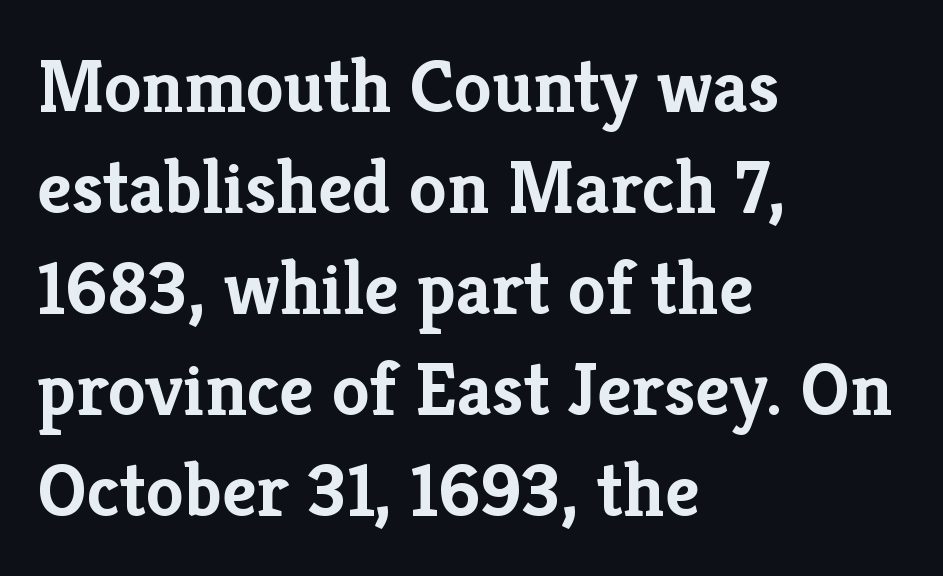
Each letter's strokes conclude with small projecting serifs. These lines stack with their left ends in a neat column. The glyphs have the mass of a bold cut. Summary of vertical rhythm: regular, with standard interline spacing. This rendering features lettering with no underline. These lines are rendered in a variable-pitch font.
